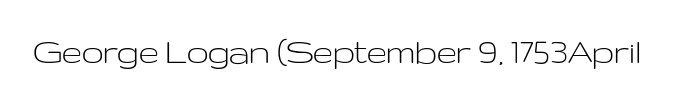
{"serif": "no", "italic": "no", "bold": "no", "weight": "light", "width": "wide", "stroke_contrast": "low", "x_height": "medium", "monospaced": "no", "underline": "no", "letter_spacing": "normal", "letter_spacing_em": 0.0, "glyph_px": 39}
